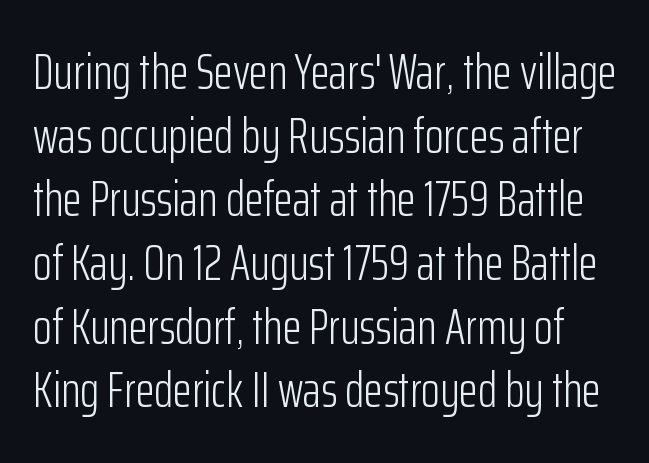
Leading matches the norm, producing a regular column. Underline: absent. Standard letterfit; no display-style spreading of the glyphs. The typesetting does not lean heavy: it is not bold. Character widths vary here, with narrow letters taking less room than wide ones.
